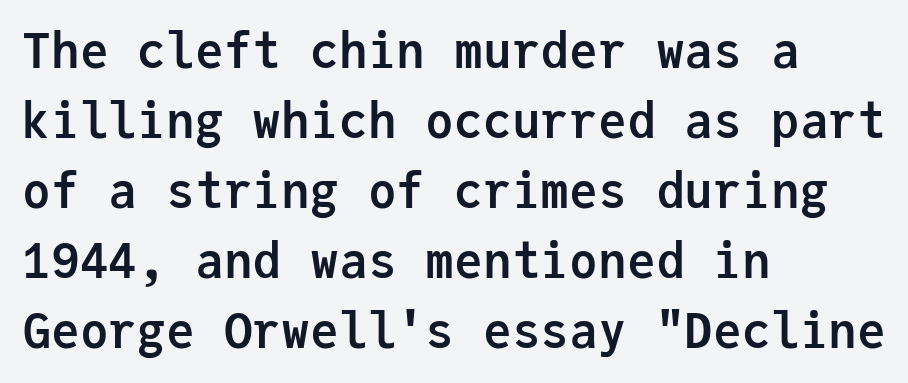
Q: Is the text bold? A: Yes.
Q: Is the text italic (slanted)? A: No, it is upright.
Q: Is the typeface a serif or a sans-serif typeface? A: Sans-serif.
Q: Is the text underlined? A: No.
Q: How is the paragraph aligned? A: Left-aligned.
Q: Is the spacing between letters normal or unusually wide? A: Normal.
Q: Is the spacing between lines tight, normal or loose? A: Normal.
Q: Width (condensed, normal, or wide)? A: Normal.
Q: Stroke contrast? A: Low.
Q: x-height? A: Medium.
Q: Monospaced? A: Yes.
